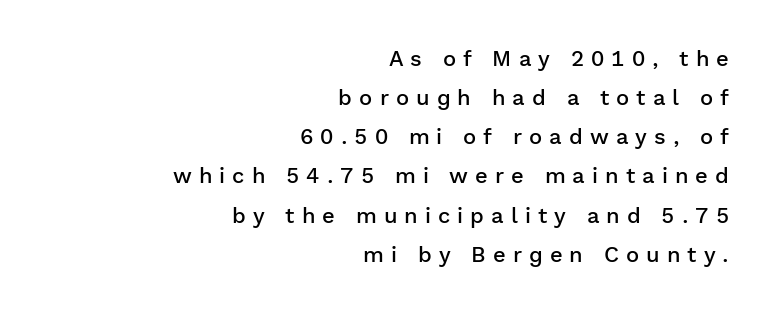
Visually the block forms a straight wall on the right and a jagged coastline on the left. The horizontal fit of the characters is loose and conspicuously gappy. Anything drawn beneath the words? Only blank space. Bold? Not quite — semibold, heavier than regular but stopping short. The typography opts for an upright posture over an oblique one.
